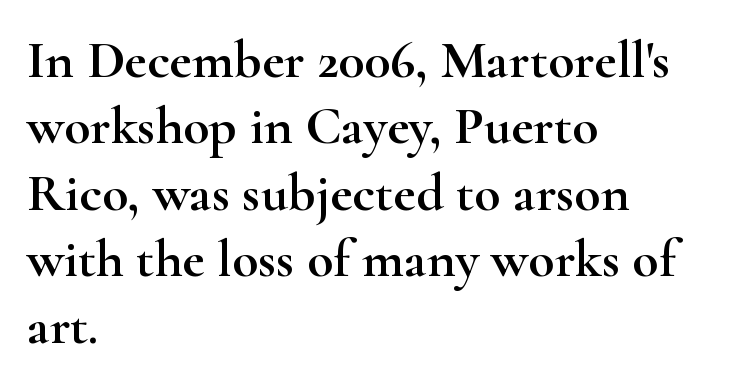
These lines are composed in type with serifs. The ragged edge is on the right, which tells us the setting is flush left. When letters stand straight like this, we call the style roman or upright. A clean baseline with only descenders dipping below it. The tracking reads as untouched default to a designer's eye.
